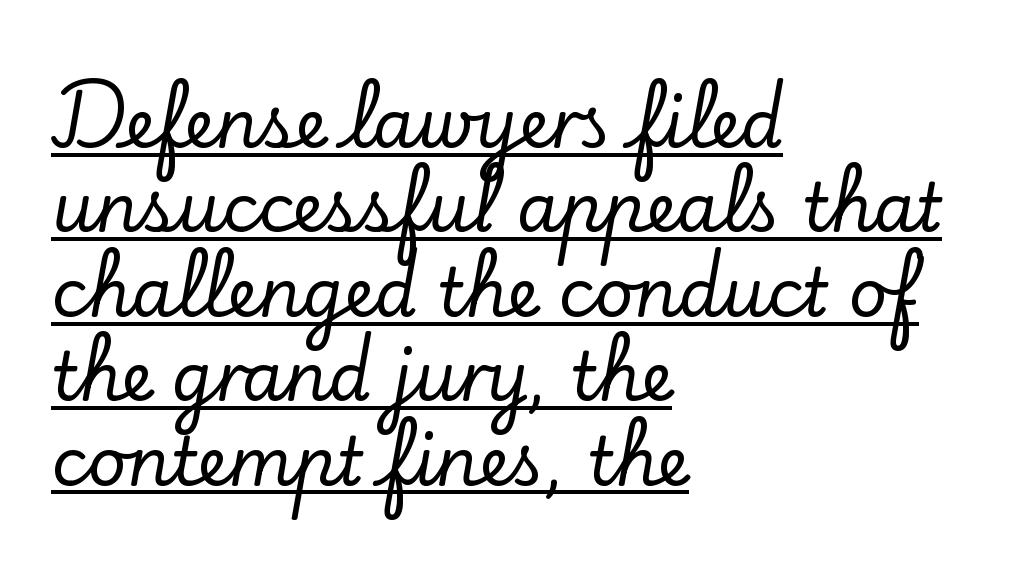
The image shows 67 px serif type; set left-aligned, normal line spacing (1.26x), normal letter spacing, underlined; low stroke contrast and a small x-height.
